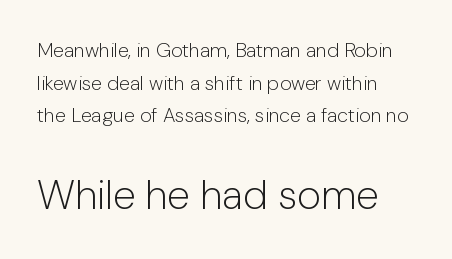
{"serif": "no", "italic": "no", "bold": "no", "weight": "light", "width": "normal", "stroke_contrast": "low", "x_height": "medium", "monospaced": "no", "underline": "no", "line_spacing": "normal", "line_spacing_ratio": 1.63, "letter_spacing": "normal", "letter_spacing_em": 0.0, "larger_block": "second", "size_ratio": 2.05, "glyph_px": 41}
